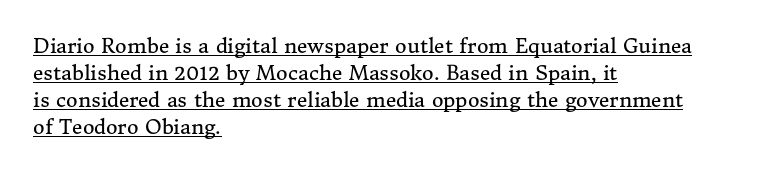
The image shows 20 px text type, upright; set left-aligned, normal line spacing (1.35x), normal letter spacing, underlined.
